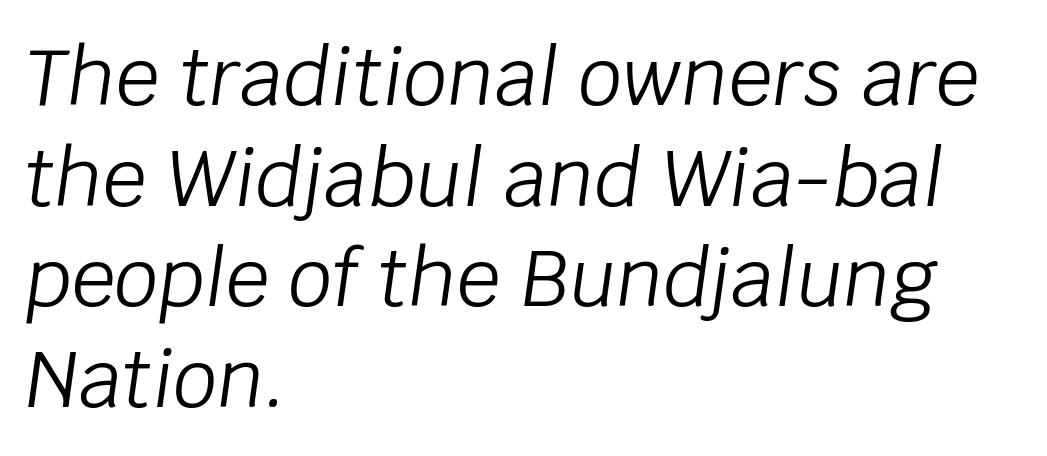
{"italic": "yes", "lean": "right", "slant_degrees": 8, "bold": "no", "weight": "light", "width": "normal", "stroke_contrast": "low", "x_height": "large", "monospaced": "no", "underline": "no", "align": "left", "line_spacing": "normal", "line_spacing_ratio": 1.29, "letter_spacing": "normal", "letter_spacing_em": 0.0, "glyph_px": 78}
